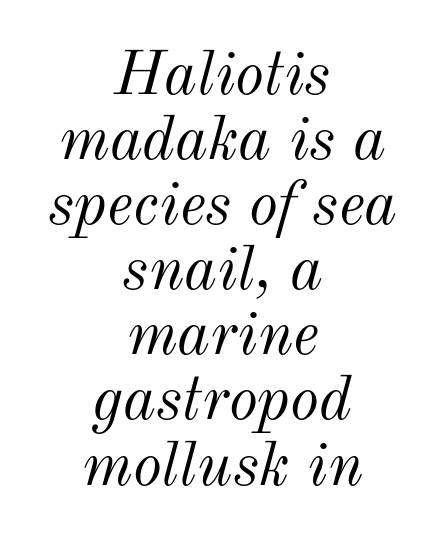
The image shows 62 px light type, italic (leaning right); set centered, tight line spacing (1.05x), normal letter spacing, not underlined; medium stroke contrast and a small x-height.
